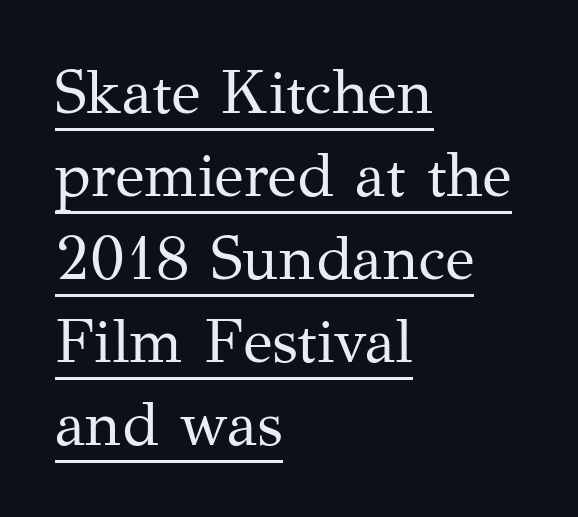
{"serif": "yes", "italic": "no", "bold": "no", "weight": "regular", "width": "normal", "stroke_contrast": "medium", "x_height": "medium", "monospaced": "no", "underline": "yes", "align": "left", "line_spacing": "normal", "line_spacing_ratio": 1.36, "letter_spacing": "normal", "letter_spacing_em": 0.0, "glyph_px": 61}
